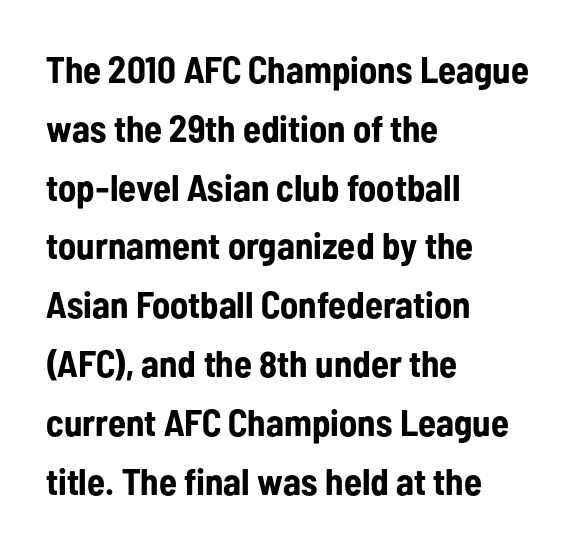
The image shows 37 px bold, condensed sans-serif type, upright; set left-aligned, normal line spacing (1.59x), normal letter spacing, not underlined; low stroke contrast and a medium x-height.
